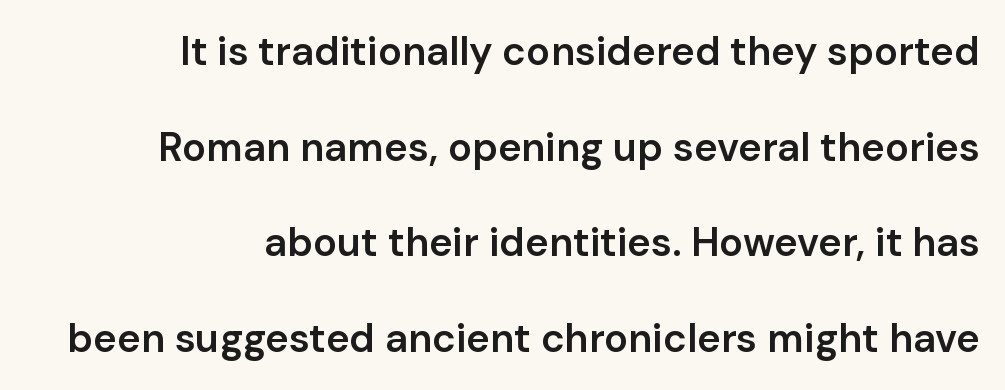
Rendered with straight, roman letterforms. Is this a fixed-width face? No — the glyphs have proportional, varying widths. Quick note: underline off. Widely set lines give the paragraph a tall, airy silhouette. The letters are semibold — heavier than regular but short of a full bold. Compared with a flush-left layout, this one pins lines to the opposite, right side.
